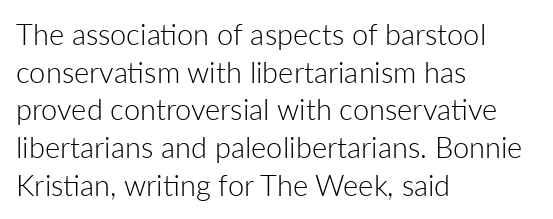
The image shows 29 px light sans-serif type, upright; set left-aligned, normal line spacing (1.3x), normal letter spacing, not underlined; low stroke contrast and a medium x-height.
